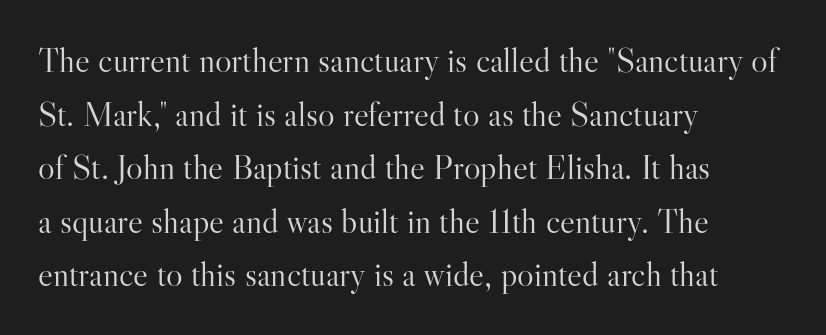
{"serif": "yes", "italic": "no", "bold": "no", "weight": "light", "width": "normal", "stroke_contrast": "high", "x_height": "small", "monospaced": "no", "underline": "no", "align": "left", "line_spacing": "normal", "line_spacing_ratio": 1.53, "letter_spacing": "normal", "letter_spacing_em": 0.0, "glyph_px": 35}
